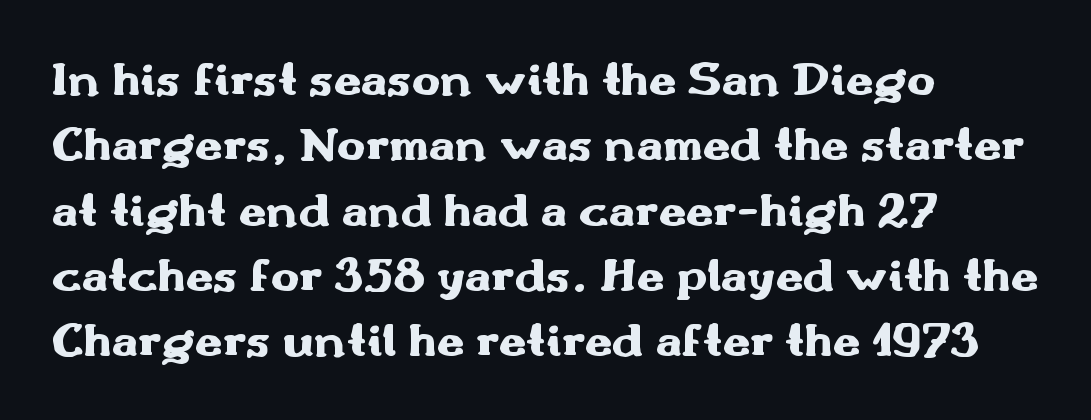
Q: Is the text bold? A: Yes.
Q: Is the text italic (slanted)? A: No, it is upright.
Q: Is the typeface a serif or a sans-serif typeface? A: Sans-serif.
Q: Is the text underlined? A: No.
Q: How is the paragraph aligned? A: Left-aligned.
Q: Is the spacing between letters normal or unusually wide? A: Normal.
Q: Is the spacing between lines tight, normal or loose? A: Normal.
Q: Width (condensed, normal, or wide)? A: Wide.
Q: Stroke contrast? A: Medium.
Q: x-height? A: Small.
Q: Monospaced? A: No.
